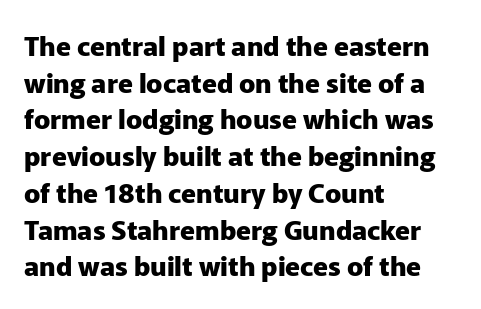
The image shows 27 px bold type, upright; set left-aligned, normal line spacing (1.36x), normal letter spacing, not underlined.
